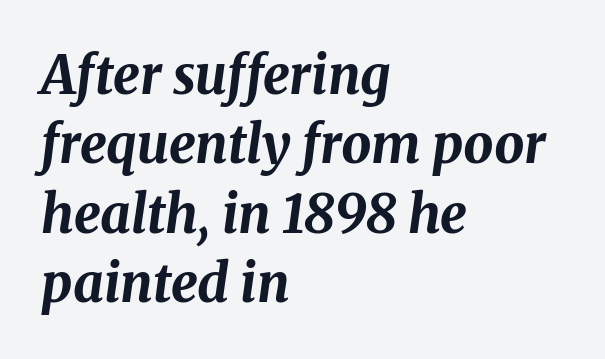
The image shows 53 px bold type, italic (leaning right); set left-aligned, normal line spacing (1.31x), normal letter spacing, not underlined; medium stroke contrast and a medium x-height.
